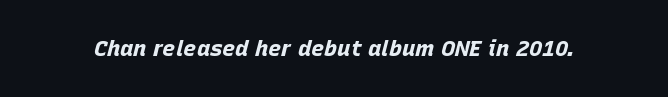
{"italic": "yes", "lean": "right", "slant_degrees": 15, "bold": "yes", "underline": "no", "letter_spacing": "normal", "letter_spacing_em": 0.0, "glyph_px": 22}
